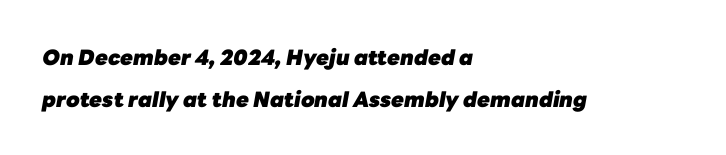
{"italic": "yes", "lean": "right", "slant_degrees": 10, "bold": "yes", "underline": "no", "align": "left", "line_spacing": "loose", "line_spacing_ratio": 1.99, "letter_spacing": "normal", "letter_spacing_em": 0.0, "glyph_px": 21}
